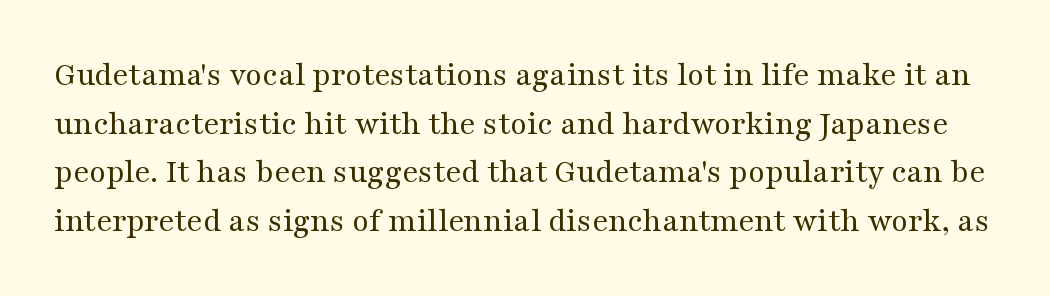
If you measured baseline to baseline, you'd find a middling distance. The baseline area is clear. These lines keep a tight, regular rhythm from letter to letter. The letters stand upright; this is a roman face.
